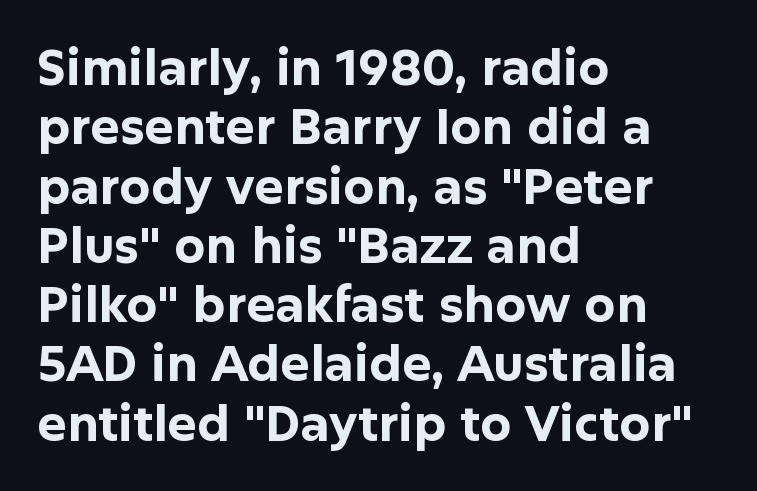
The foot of each line stays bare and open. In terms of letterform style, serifs are entirely absent. The line texture is even and compact thanks to regular tracking. Vertical strokes here are truly vertical. Does the copy run flush right? No — it runs flush left. Here the designer chose a conventional face with non-uniform glyph widths.
